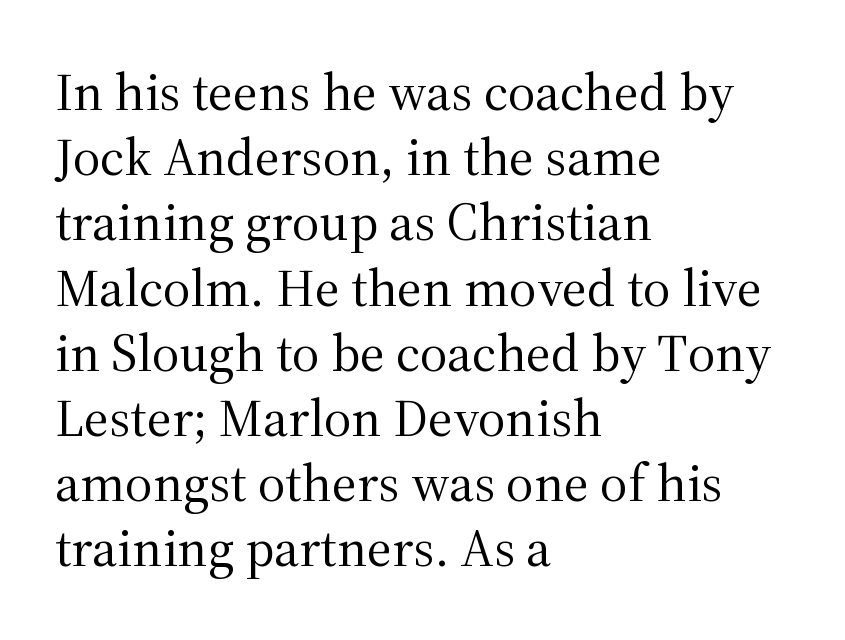
The image shows 53 px regular-weight serif type, upright; set left-aligned, line spacing 1.23x, normal letter spacing, not underlined; medium stroke contrast and a medium x-height.
